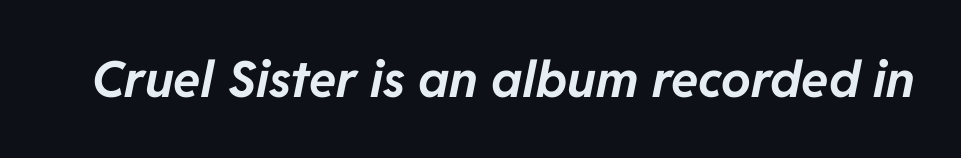
Q: Is the text bold? A: Yes.
Q: Is the text italic (slanted)? A: Yes, it leans right by about 11 degrees.
Q: Is the text underlined? A: No.
Q: Is the spacing between letters normal or unusually wide? A: Normal.
Q: Width (condensed, normal, or wide)? A: Normal.
Q: Stroke contrast? A: Low.
Q: x-height? A: Medium.
Q: Monospaced? A: No.
